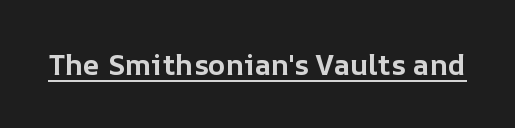
The image shows 29 px bold type, upright; set normal letter spacing, underlined; low stroke contrast and a medium x-height.
